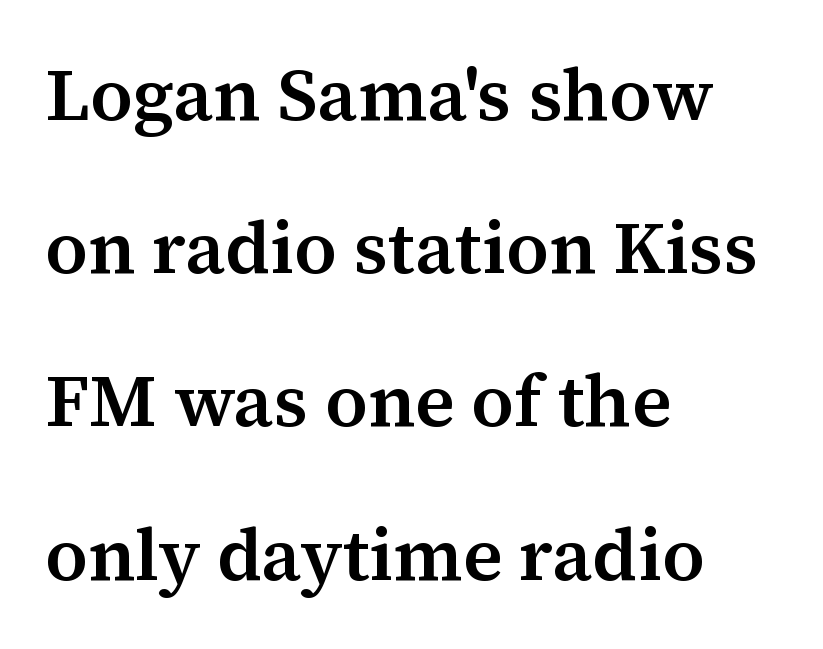
Line beginnings align vertically; line endings do not. Is this a fixed-width face? No — the glyphs have proportional, varying widths. This rendering leaves character spacing at its baseline value. Letters rest on an invisible, unmarked baseline.
